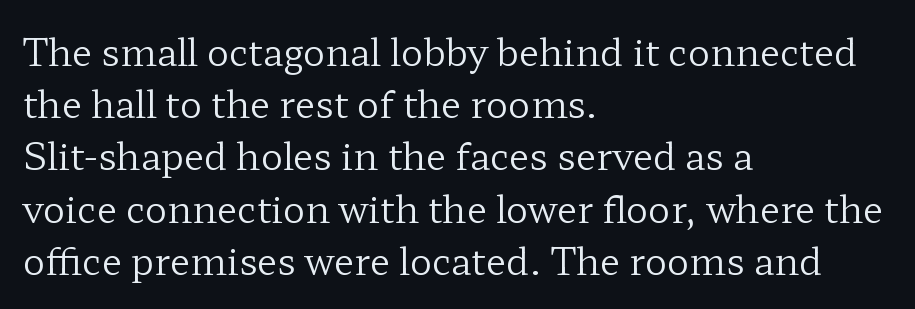
The image shows 37 px regular-weight, wide serif type, upright; set left-aligned, normal line spacing (1.41x), normal letter spacing, not underlined; low stroke contrast and a medium x-height.
